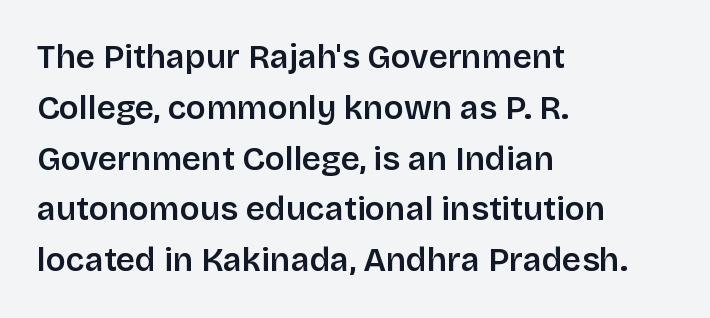
Q: Is the text bold? A: Semi-bold.
Q: Is the text italic (slanted)? A: No, it is upright.
Q: Is the typeface a serif or a sans-serif typeface? A: Sans-serif.
Q: Is the text underlined? A: No.
Q: How is the paragraph aligned? A: Left-aligned.
Q: Is the spacing between letters normal or unusually wide? A: Normal.
Q: Is the spacing between lines tight, normal or loose? A: Normal.
Q: Width (condensed, normal, or wide)? A: Normal.
Q: Stroke contrast? A: Low.
Q: x-height? A: Large.
Q: Monospaced? A: No.
